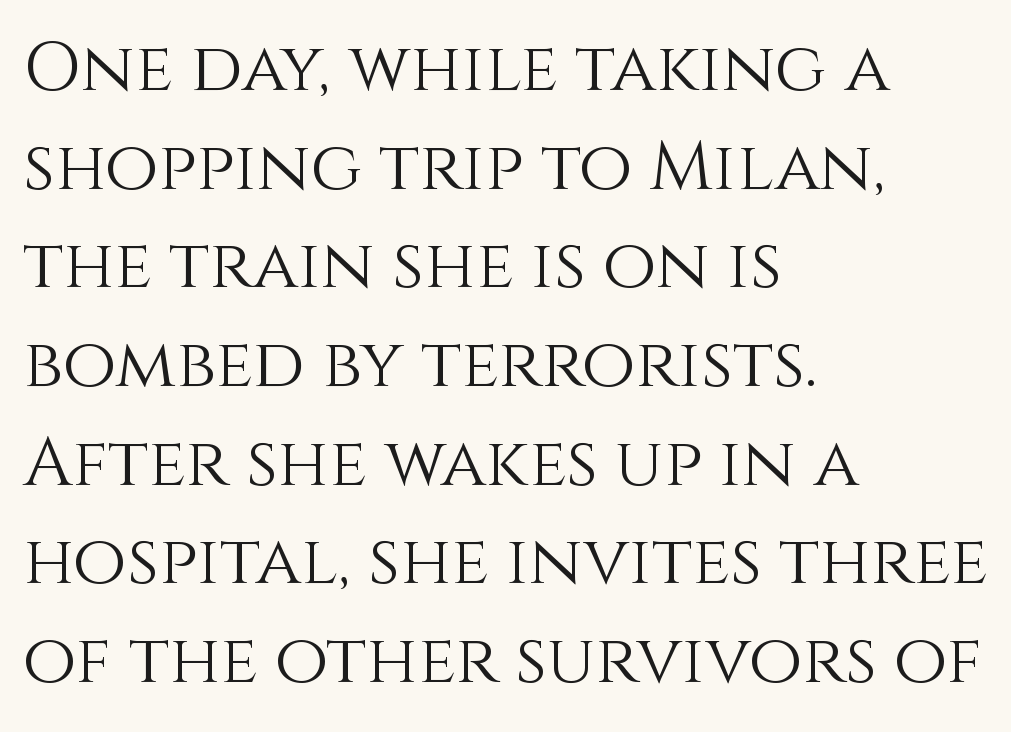
{"italic": "no", "bold": "no", "weight": "light", "width": "normal", "x_height": "large", "monospaced": "no", "underline": "no", "align": "left", "line_spacing": "normal", "line_spacing_ratio": 1.43, "letter_spacing": "normal", "letter_spacing_em": 0.0, "glyph_px": 69}
